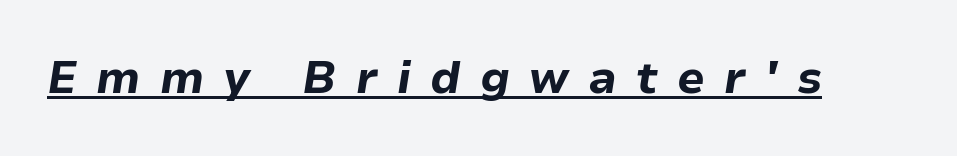
A typesetter would call this proportional, since set widths differ per character. Set as a true bold cut, around the 700 mark. The face used here is rendered with a markedly widened letterfit. The passage shown leans; its letterforms are oblique.
